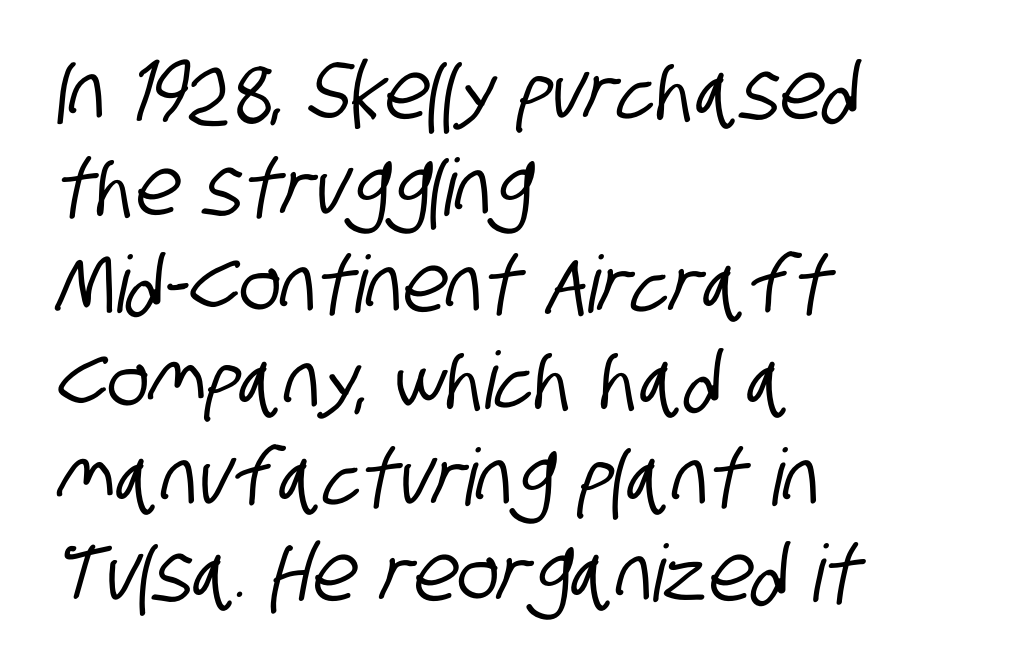
The image shows 79 px condensed sans-serif type; set left-aligned, line spacing 1.22x, normal letter spacing, not underlined; low stroke contrast and a large x-height.
